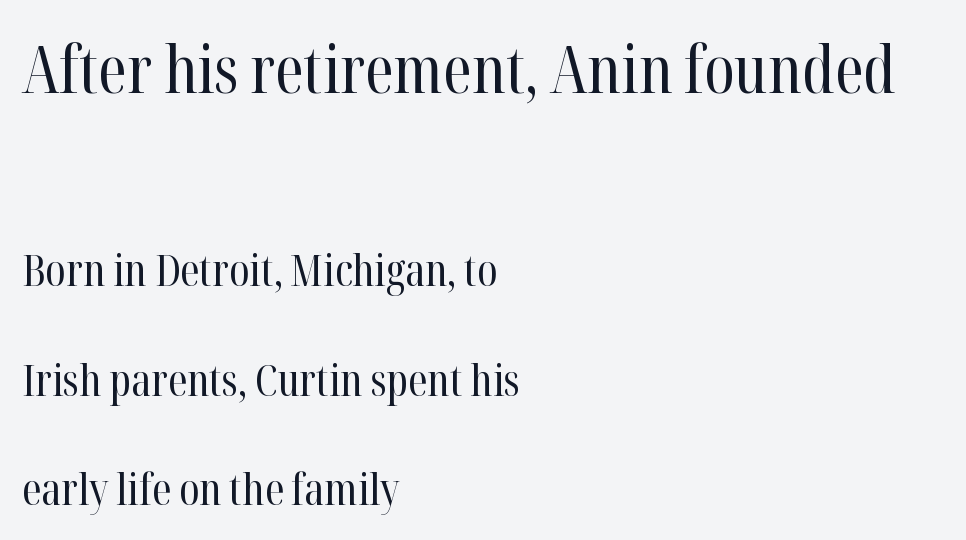
{"serif": "yes", "italic": "no", "bold": "no", "weight": "regular", "width": "condensed", "stroke_contrast": "high", "x_height": "medium", "monospaced": "no", "underline": "no", "align": "left", "line_spacing": "loose", "line_spacing_ratio": 2.48, "letter_spacing": "normal", "letter_spacing_em": 0.0, "larger_block": "first", "size_ratio": 1.5, "glyph_px": 66}
